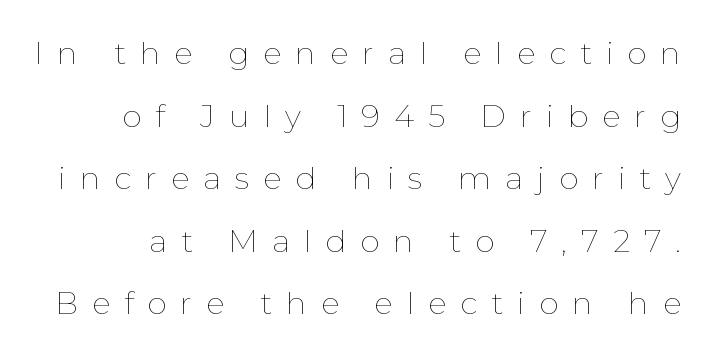
Q: Is the text bold? A: No.
Q: Is the text italic (slanted)? A: No, it is upright.
Q: Is the text underlined? A: No.
Q: Is the spacing between letters normal or unusually wide? A: Unusually wide.
Q: Is the spacing between lines tight, normal or loose? A: Loose.
Q: Width (condensed, normal, or wide)? A: Normal.
Q: Stroke contrast? A: Low.
Q: x-height? A: Medium.
Q: Monospaced? A: No.
